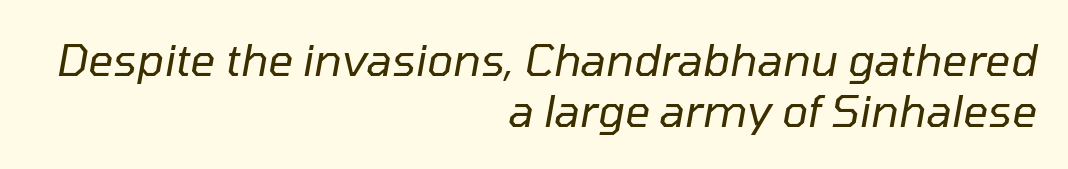
Casual observation: everything's shoved over to the right. Spacing between characters is what you'd get straight out of the box. This rendering features lettering with no underline. The passage shown leans; its letterforms are oblique. A light-to-regular cut is what we see here.
